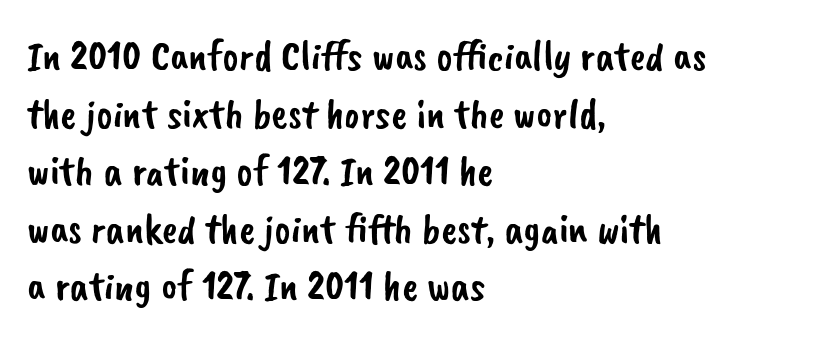
The image shows 43 px sans-serif type; set left-aligned, normal line spacing (1.34x), normal letter spacing, not underlined; low stroke contrast and a small x-height.
